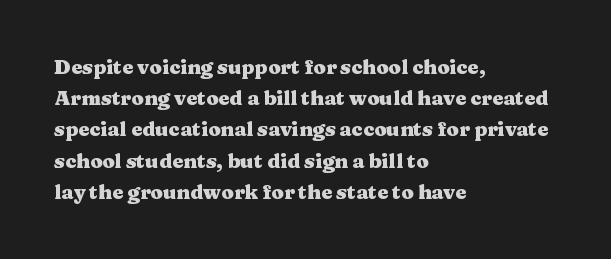
{"italic": "no", "bold": "yes", "underline": "no", "align": "left", "line_spacing": "normal", "line_spacing_ratio": 1.56, "letter_spacing": "normal", "letter_spacing_em": 0.0, "glyph_px": 20}
